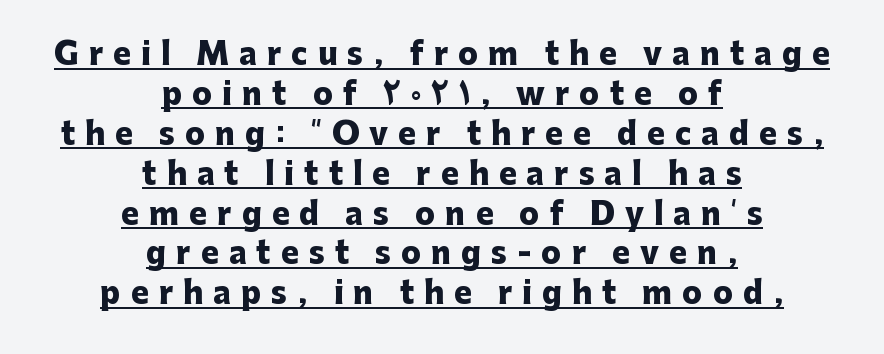
The image shows 30 px heavy sans-serif type, upright; set centered, normal line spacing (1.33x), unusually wide letter spacing (+0.33 em), underlined; low stroke contrast and a medium x-height.
